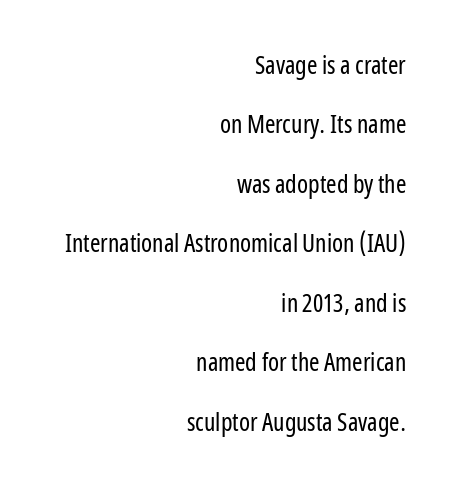
{"italic": "no", "bold": "no", "underline": "no", "align": "right", "line_spacing": "loose", "line_spacing_ratio": 2.38, "letter_spacing": "normal", "letter_spacing_em": 0.0, "glyph_px": 25}
